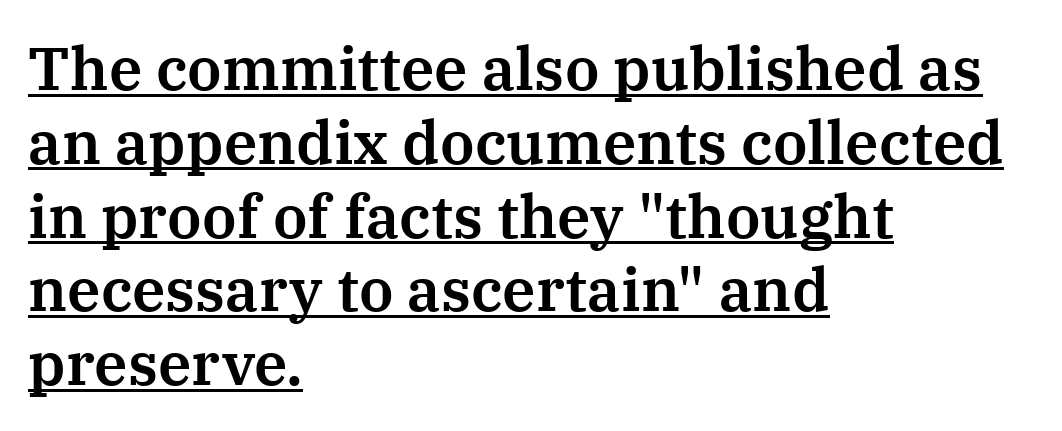
Q: Is the text italic (slanted)? A: No, it is upright.
Q: Is the typeface a serif or a sans-serif typeface? A: Serif.
Q: Is the text underlined? A: Yes.
Q: How is the paragraph aligned? A: Left-aligned.
Q: Is the spacing between letters normal or unusually wide? A: Normal.
Q: Width (condensed, normal, or wide)? A: Normal.
Q: Stroke contrast? A: Medium.
Q: x-height? A: Medium.
Q: Monospaced? A: No.
